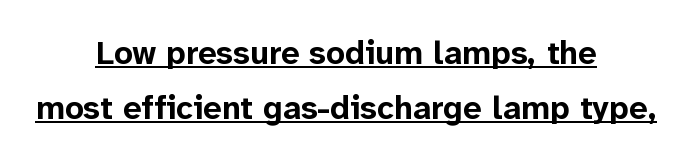
Quick note: not italic, upright. Thick stems and heavy bowls — unmistakably bold. No extra tracking has been applied to these lines. This rendering features underlined lettering. Letterform terminals end flat and unadorned throughout the passage. These lines are centered, leaving both edges ragged.
